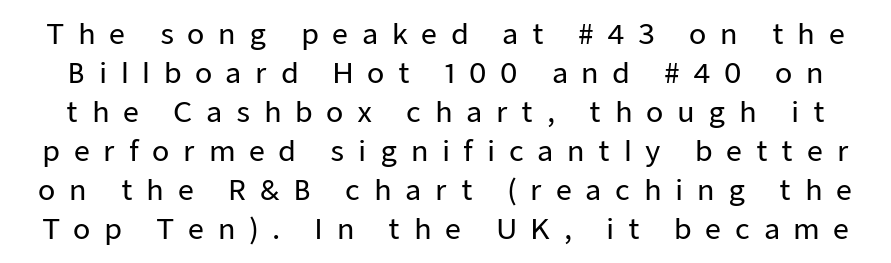
{"serif": "no", "italic": "no", "width": "normal", "stroke_contrast": "low", "x_height": "medium", "monospaced": "no", "underline": "no", "line_spacing": "normal", "line_spacing_ratio": 1.39, "letter_spacing": "wide", "letter_spacing_em": 0.48, "glyph_px": 28}
